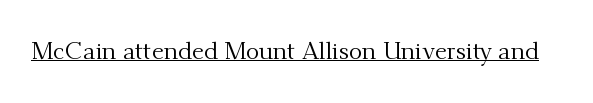
{"italic": "no", "bold": "no", "underline": "yes", "letter_spacing": "normal", "letter_spacing_em": 0.0, "glyph_px": 25}
